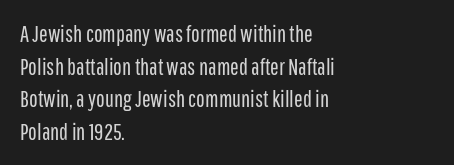
Characters follow at the spacing the type designer built in. The letterforms sit at book weight or below. Rendered with straight, roman letterforms. The rows are spaced the way most documents space them. The strip under each line holds only bare page.
